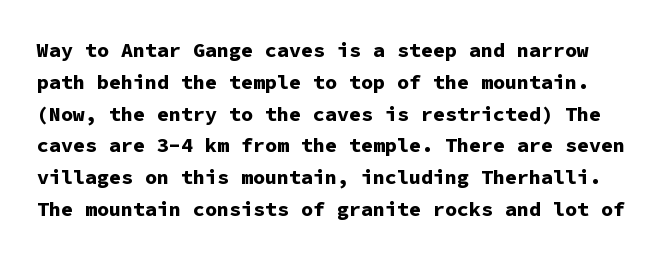
Q: Is the text bold? A: Yes.
Q: Is the text italic (slanted)? A: No, it is upright.
Q: Is the text underlined? A: No.
Q: Is the spacing between letters normal or unusually wide? A: Normal.
Q: Is the spacing between lines tight, normal or loose? A: Normal.
